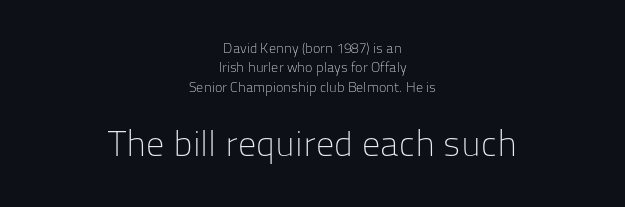
Q: Is the text bold? A: No.
Q: Is the text italic (slanted)? A: No, it is upright.
Q: Is the typeface a serif or a sans-serif typeface? A: Sans-serif.
Q: Is the text underlined? A: No.
Q: How is the paragraph aligned? A: Centered.
Q: Is the spacing between letters normal or unusually wide? A: Normal.
Q: Is the spacing between lines tight, normal or loose? A: Normal.
Q: Which block of text is set in a larger size, the first (top) or the second (bottom)? A: The second (bottom) one.
Q: Width (condensed, normal, or wide)? A: Normal.
Q: Stroke contrast? A: Low.
Q: x-height? A: Medium.
Q: Monospaced? A: No.
